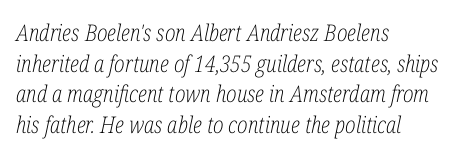
Q: Is the text bold? A: No.
Q: Is the text italic (slanted)? A: Yes, it leans right by about 12 degrees.
Q: Is the text underlined? A: No.
Q: How is the paragraph aligned? A: Left-aligned.
Q: Is the spacing between letters normal or unusually wide? A: Normal.
Q: Is the spacing between lines tight, normal or loose? A: Normal.
